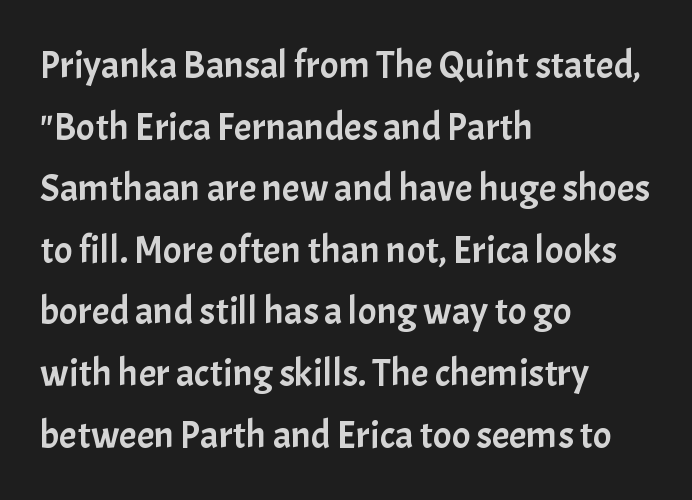
The image shows 39 px sans-serif type, upright; set left-aligned, normal line spacing (1.58x), normal letter spacing, not underlined; low stroke contrast and a medium x-height.
